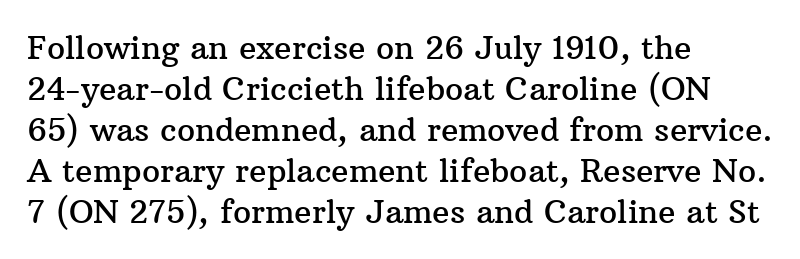
Is this a fixed-width face? No — the glyphs have proportional, varying widths. Unlike a clean sans, this face finishes its strokes with serifs. Line spacing here is normal. The rendering keeps characters at their native spacing. Typeset ragged right — the left edge is the straight one.
